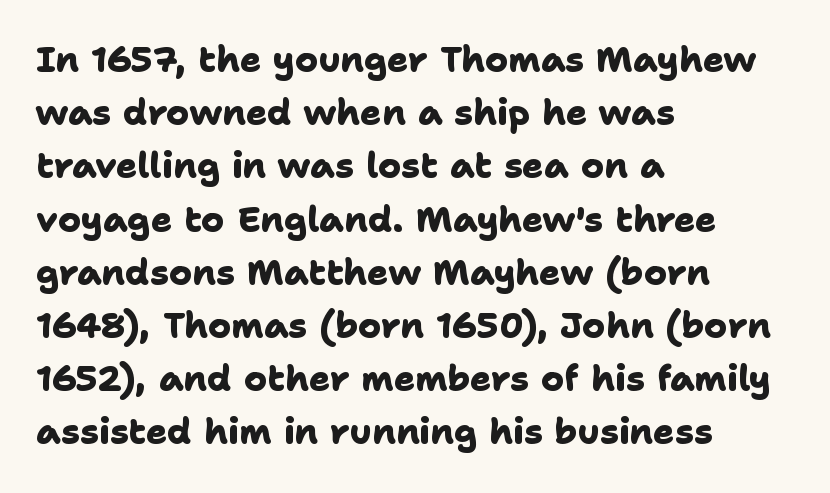
{"serif": "no", "bold": "yes", "weight": "heavy", "width": "normal", "stroke_contrast": "low", "x_height": "medium", "monospaced": "no", "underline": "no", "align": "left", "line_spacing": "normal", "line_spacing_ratio": 1.52, "letter_spacing": "normal", "letter_spacing_em": 0.0, "glyph_px": 35}
